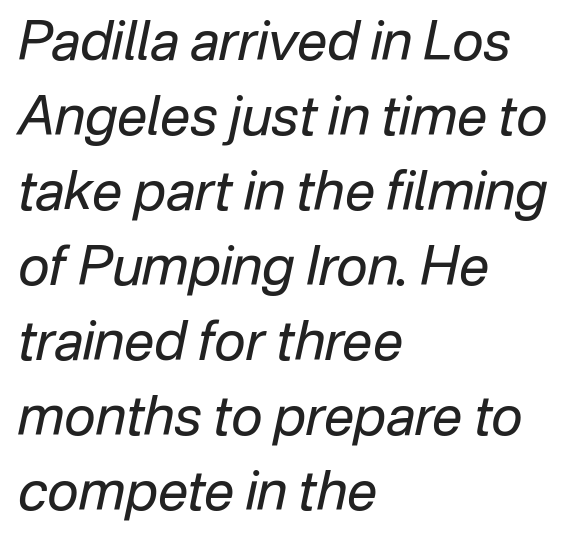
Q: Is the text bold? A: No.
Q: Is the text italic (slanted)? A: Yes, it leans right by about 12 degrees.
Q: Is the text underlined? A: No.
Q: How is the paragraph aligned? A: Left-aligned.
Q: Is the spacing between letters normal or unusually wide? A: Normal.
Q: Is the spacing between lines tight, normal or loose? A: Normal.
Q: Width (condensed, normal, or wide)? A: Normal.
Q: Stroke contrast? A: Low.
Q: x-height? A: Medium.
Q: Monospaced? A: No.
